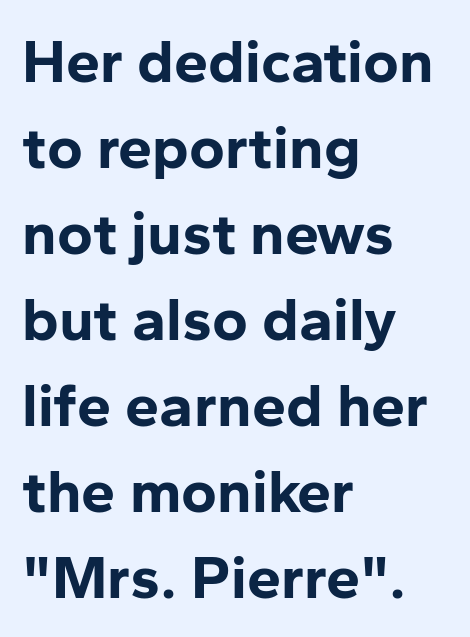
Every letter is thick-stroked: bold, no question. Reading down the column, the eye jumps a familiar distance to each next line. Tracking here is standard; glyphs follow each other at the usual distance. The rendering anchors every line to the left-hand side.
